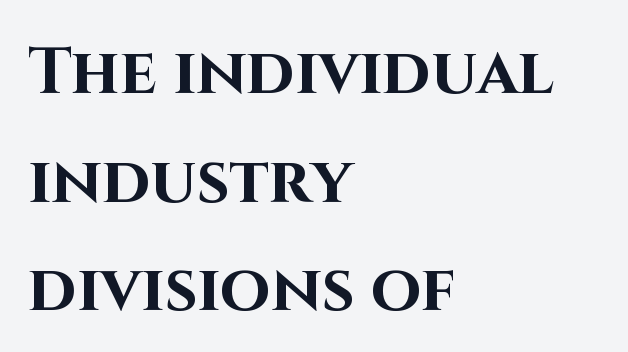
Line beginnings align vertically; line endings do not. Unmarked baselines from the first word to the last. Unlike a traditional serif, this face leaves its strokes unadorned. Summary of weight: heavy, a full bold.
